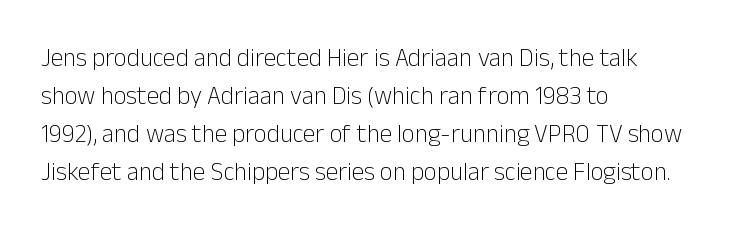
{"italic": "no", "bold": "no", "underline": "no", "align": "left", "line_spacing": "normal", "line_spacing_ratio": 1.52, "letter_spacing": "normal", "letter_spacing_em": 0.0, "glyph_px": 25}
